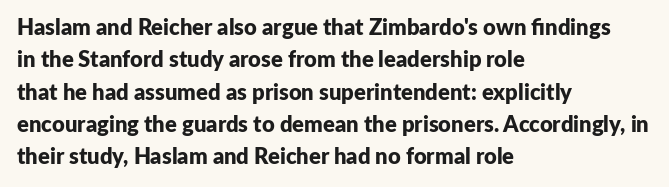
Q: Is the text bold? A: Yes.
Q: Is the text italic (slanted)? A: No, it is upright.
Q: Is the text underlined? A: No.
Q: How is the paragraph aligned? A: Left-aligned.
Q: Is the spacing between letters normal or unusually wide? A: Normal.
Q: Is the spacing between lines tight, normal or loose? A: Normal.
